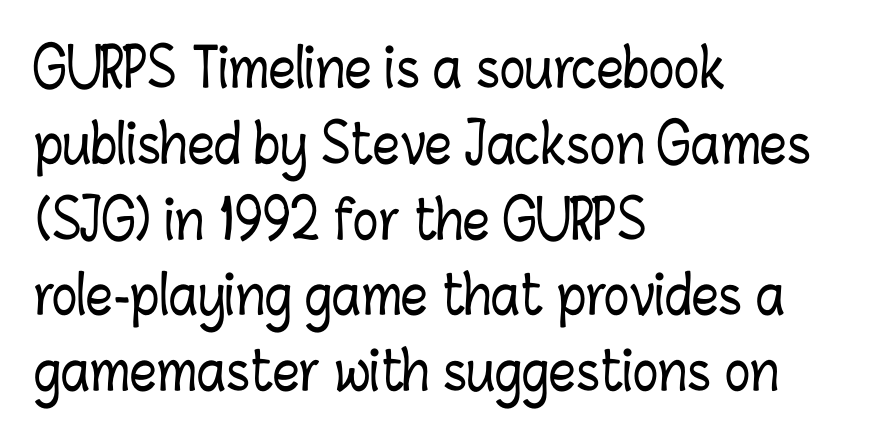
The image shows 53 px condensed type, upright; set left-aligned, normal line spacing (1.43x), normal letter spacing, not underlined; low stroke contrast and a medium x-height.
